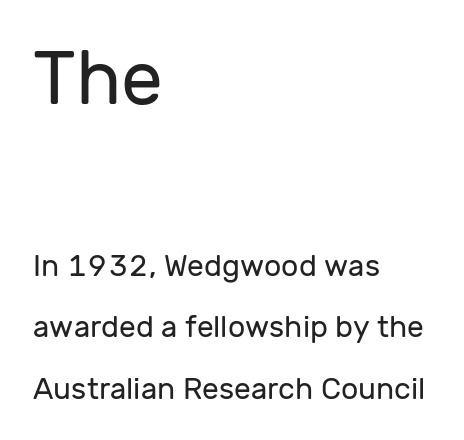
{"serif": "no", "italic": "no", "bold": "no", "weight": "regular", "width": "normal", "stroke_contrast": "low", "x_height": "medium", "monospaced": "no", "underline": "no", "align": "left", "line_spacing": "loose", "line_spacing_ratio": 2.05, "letter_spacing": "normal", "letter_spacing_em": 0.0, "larger_block": "first", "size_ratio": 2.5, "glyph_px": 75}
